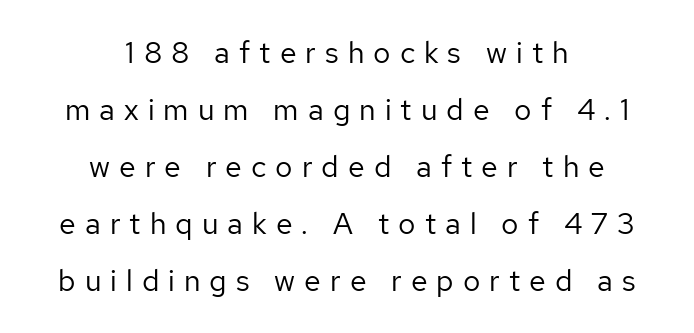
The image shows 30 px regular-weight sans-serif type, upright; set centered, loose line spacing (1.9x), unusually wide letter spacing (+0.3 em), not underlined; low stroke contrast and a medium x-height.
